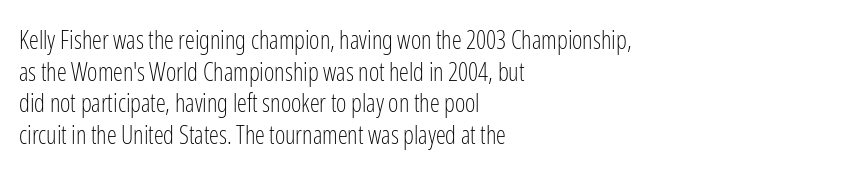
{"italic": "no", "bold": "no", "underline": "no", "align": "left", "line_spacing": "normal", "line_spacing_ratio": 1.27, "letter_spacing": "normal", "letter_spacing_em": 0.0, "glyph_px": 25}
